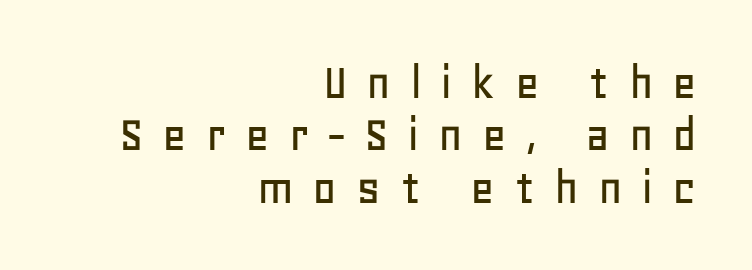
The face used here is proportionally spaced, like ordinary book or web type. Line ends are locked; line starts wander. Students, observe: this is what under-led, compact text looks like. The face used here is rendered with a markedly widened letterfit. The characters display no serif detailing; their extremities are plain.
